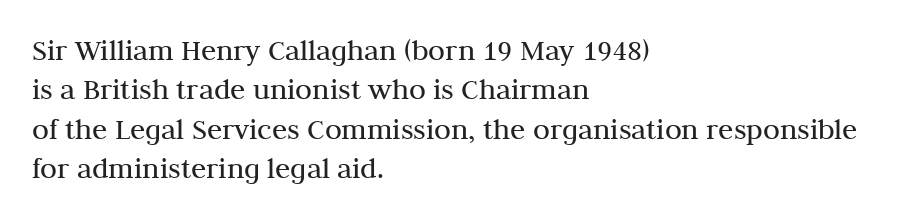
{"serif": "yes", "italic": "no", "bold": "no", "weight": "regular", "width": "normal", "stroke_contrast": "medium", "x_height": "medium", "monospaced": "no", "underline": "no", "align": "left", "line_spacing": "normal", "line_spacing_ratio": 1.27, "letter_spacing": "normal", "letter_spacing_em": 0.0, "glyph_px": 31}
